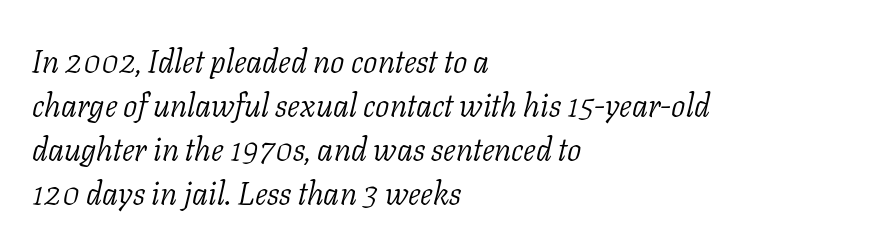
The image shows 32 px light serif type, italic (leaning right); set left-aligned, normal line spacing (1.38x), normal letter spacing, not underlined; low stroke contrast and a medium x-height.
